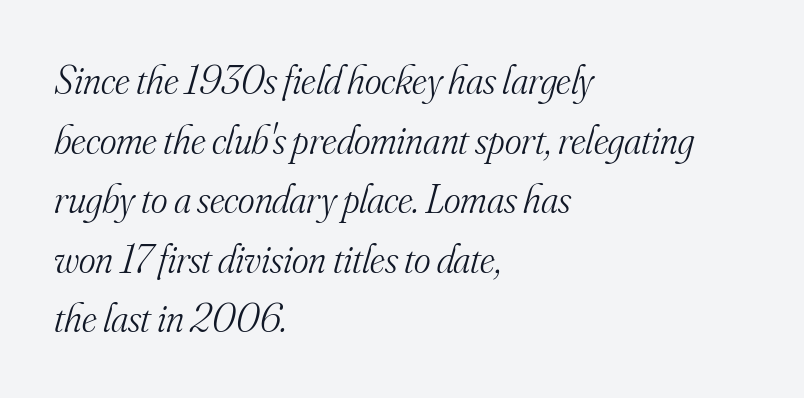
Regarding serifs, this sample has them. The vertical gap from one line to the next is medium. Visually the block forms a straight wall on the left and a jagged coastline on the right. The words here are not underlined. The typesetting does not lean heavy: it is not bold. Italic? Definitely — the glyphs are oblique.
